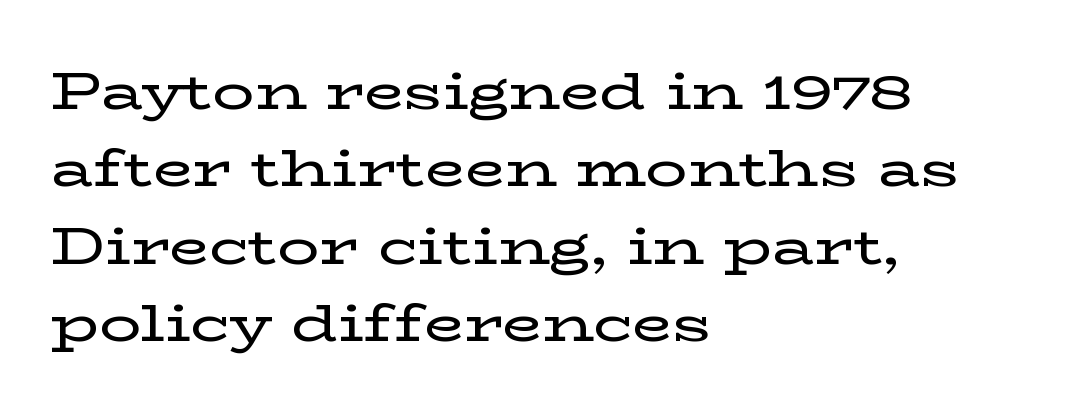
{"serif": "yes", "italic": "no", "width": "wide", "stroke_contrast": "low", "x_height": "medium", "monospaced": "no", "underline": "no", "align": "left", "line_spacing": "normal", "line_spacing_ratio": 1.49, "letter_spacing": "normal", "letter_spacing_em": 0.0, "glyph_px": 52}
